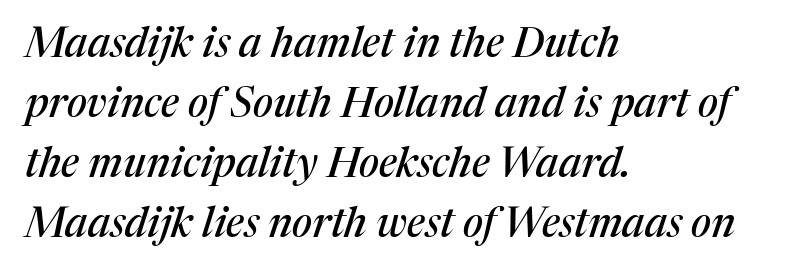
{"serif": "yes", "italic": "yes", "lean": "right", "slant_degrees": 17, "width": "normal", "stroke_contrast": "medium", "x_height": "medium", "monospaced": "no", "underline": "no", "align": "left", "line_spacing": "normal", "line_spacing_ratio": 1.46, "letter_spacing": "normal", "letter_spacing_em": 0.0, "glyph_px": 41}
